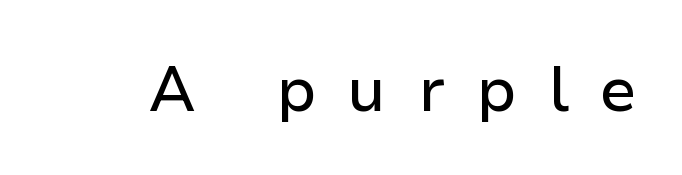
The image shows 62 px sans-serif type, upright; set unusually wide letter spacing (+0.5 em), not underlined; low stroke contrast and a medium x-height.
